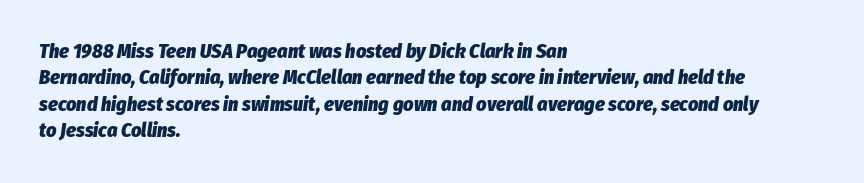
Q: Is the text bold? A: Yes.
Q: Is the text italic (slanted)? A: Yes, it leans right by about 8 degrees.
Q: Is the text underlined? A: No.
Q: How is the paragraph aligned? A: Left-aligned.
Q: Is the spacing between letters normal or unusually wide? A: Normal.
Q: Is the spacing between lines tight, normal or loose? A: Normal.
